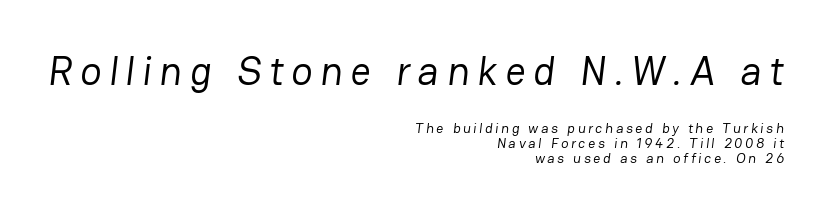
The image shows 40 px regular-weight sans-serif type; set right-aligned, tight line spacing (1.06x), not underlined; the first (top) block is 2.86x larger; low stroke contrast and a medium x-height.
